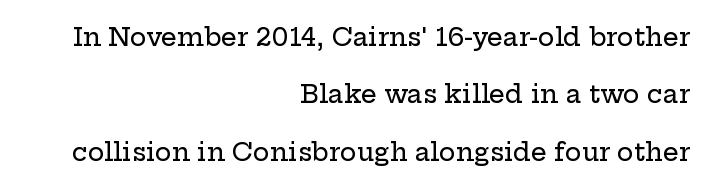
Q: Is the text italic (slanted)? A: No, it is upright.
Q: Is the text underlined? A: No.
Q: How is the paragraph aligned? A: Right-aligned.
Q: Is the spacing between letters normal or unusually wide? A: Normal.
Q: Is the spacing between lines tight, normal or loose? A: Loose.
